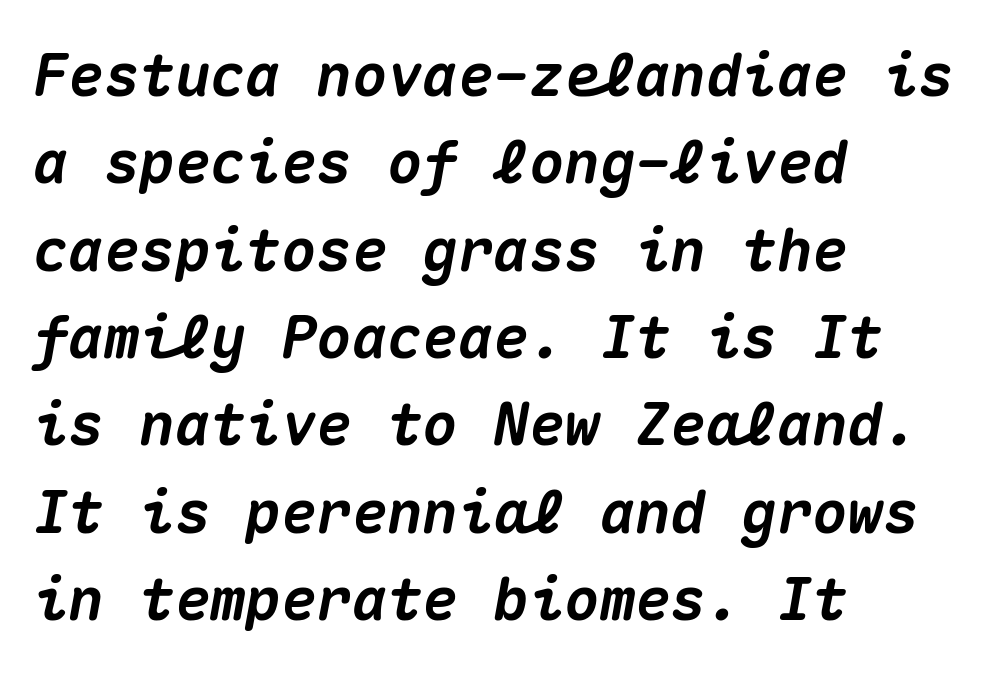
{"italic": "yes", "lean": "right", "slant_degrees": 10, "bold": "yes", "weight": "heavy", "width": "normal", "stroke_contrast": "medium", "x_height": "medium", "monospaced": "yes", "underline": "no", "align": "left", "line_spacing": "normal", "line_spacing_ratio": 1.48, "letter_spacing": "normal", "letter_spacing_em": 0.0, "glyph_px": 59}
